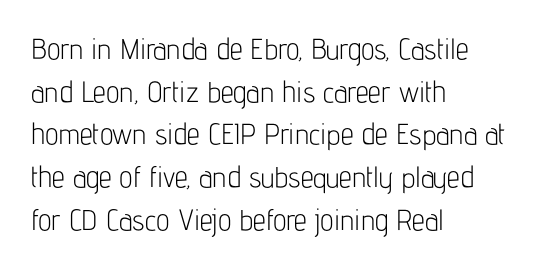
The specimen omits any rule beneath the text block's lines. Layout note: lines flush left. Here the designer chose a conventional face with non-uniform glyph widths. Inter-character spacing is left at the font's built-in metrics. Each letter's strokes conclude bluntly, with no projecting serifs. A roman cut, with each character standing at attention.
